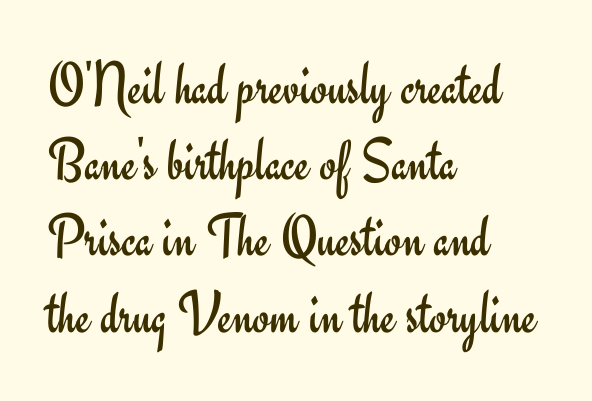
The passage shown is typed in a proportional face where columns would drift. The lines are quadded left. Interline gaps are of average width in this sample. Look at the bottom of the vertical strokes: they stop flat, with no serifs.
